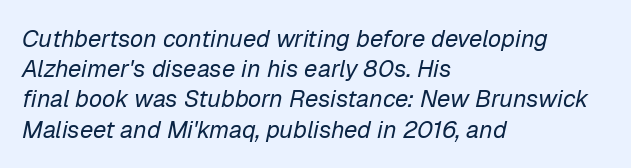
The image shows 24 px text type, italic (leaning right); set left-aligned, normal line spacing (1.26x), normal letter spacing, not underlined.
